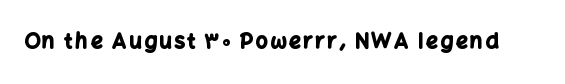
Q: Is the text bold? A: Yes.
Q: Is the text italic (slanted)? A: No, it is upright.
Q: Is the text underlined? A: No.
